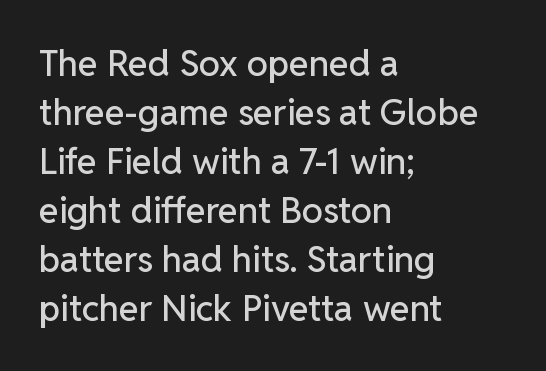
{"serif": "no", "italic": "no", "width": "normal", "stroke_contrast": "low", "x_height": "medium", "monospaced": "no", "underline": "no", "align": "left", "line_spacing": "normal", "line_spacing_ratio": 1.36, "letter_spacing": "normal", "letter_spacing_em": 0.0, "glyph_px": 36}
